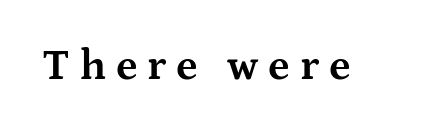
{"serif": "yes", "italic": "no", "bold": "yes", "weight": "bold", "width": "wide", "stroke_contrast": "medium", "x_height": "medium", "monospaced": "no", "underline": "no", "letter_spacing": "wide", "letter_spacing_em": 0.23, "glyph_px": 43}
